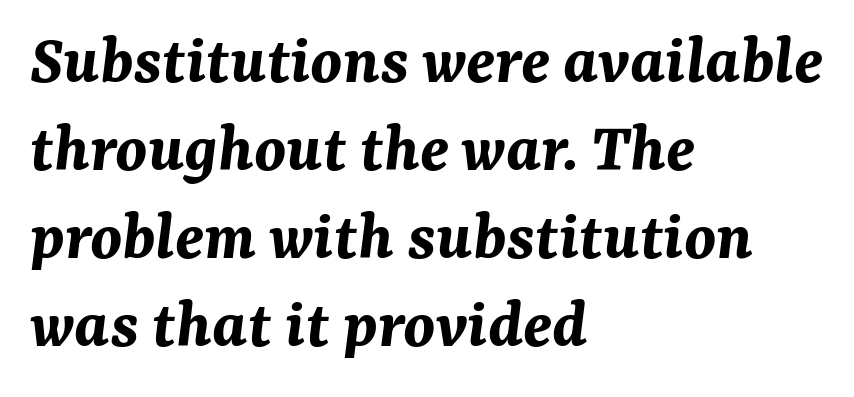
The image shows 71 px bold type, italic (leaning right); set left-aligned, line spacing 1.24x, normal letter spacing, not underlined; medium stroke contrast and a medium x-height.
